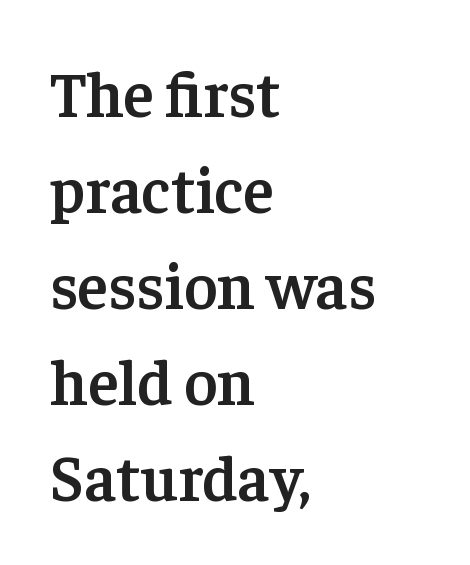
{"serif": "yes", "italic": "no", "bold": "semi", "weight": "semibold", "width": "normal", "stroke_contrast": "low", "x_height": "medium", "monospaced": "no", "underline": "no", "align": "left", "line_spacing": "normal", "line_spacing_ratio": 1.5, "letter_spacing": "normal", "letter_spacing_em": 0.0, "glyph_px": 64}
